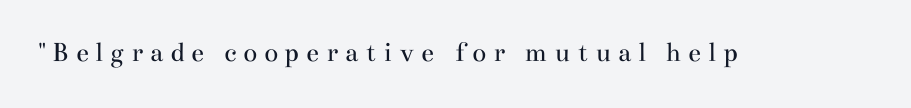
The letters advance in unequal steps, a hallmark of proportional type. The words here are not underlined. What stands out about the letter spacing? Its width — letters are far apart. This is roman type, the default non-slanted kind.
